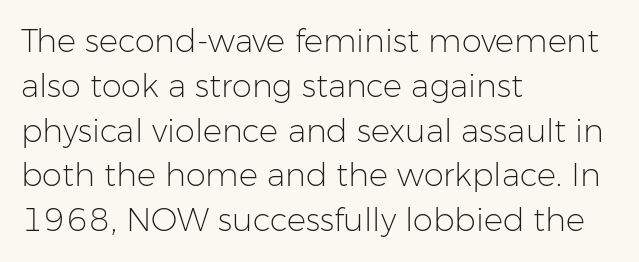
Q: Is the text bold? A: No.
Q: Is the text italic (slanted)? A: No, it is upright.
Q: Is the typeface a serif or a sans-serif typeface? A: Sans-serif.
Q: Is the text underlined? A: No.
Q: How is the paragraph aligned? A: Left-aligned.
Q: Is the spacing between letters normal or unusually wide? A: Normal.
Q: Is the spacing between lines tight, normal or loose? A: Normal.
Q: Width (condensed, normal, or wide)? A: Normal.
Q: Stroke contrast? A: Low.
Q: x-height? A: Medium.
Q: Monospaced? A: No.
